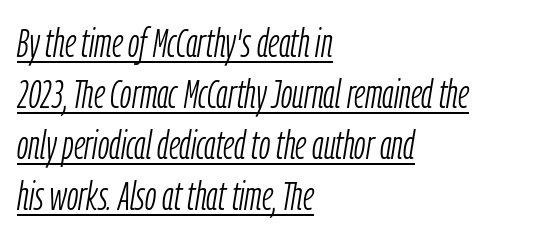
Each letter keeps its own natural width here, so spacing adapts to shape. Style check: oblique. Compared with a centered layout, this one pins lines to the left instead. The rendering uses the underline text-decoration. Here the glyphs are tracked normally, forming tight word shapes. The typesetting does not lean heavy: it is not bold.
